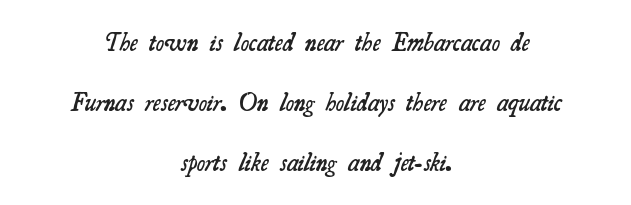
Q: Is the text bold? A: Semi-bold.
Q: Is the text underlined? A: No.
Q: How is the paragraph aligned? A: Centered.
Q: Is the spacing between letters normal or unusually wide? A: Normal.
Q: Is the spacing between lines tight, normal or loose? A: Loose.
